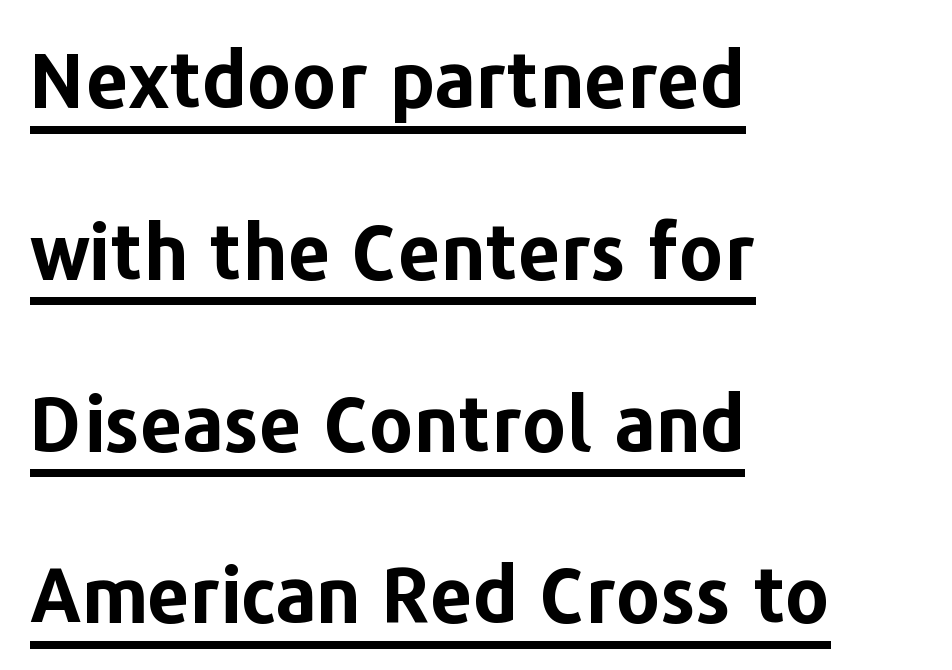
Q: Is the text bold? A: Yes.
Q: Is the text italic (slanted)? A: No, it is upright.
Q: Is the typeface a serif or a sans-serif typeface? A: Sans-serif.
Q: Is the text underlined? A: Yes.
Q: How is the paragraph aligned? A: Left-aligned.
Q: Is the spacing between letters normal or unusually wide? A: Normal.
Q: Is the spacing between lines tight, normal or loose? A: Loose.
Q: Width (condensed, normal, or wide)? A: Normal.
Q: Stroke contrast? A: Low.
Q: x-height? A: Medium.
Q: Monospaced? A: No.
